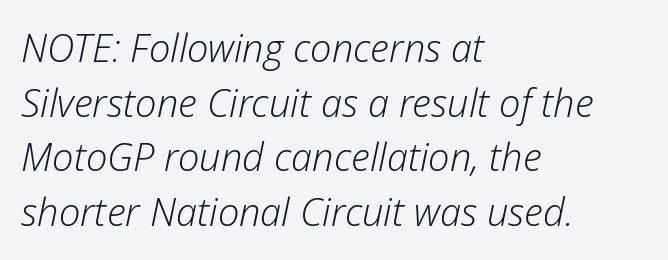
The image shows 38 px light type, italic (leaning right); set left-aligned, normal line spacing (1.44x), normal letter spacing, not underlined; low stroke contrast and a medium x-height.
